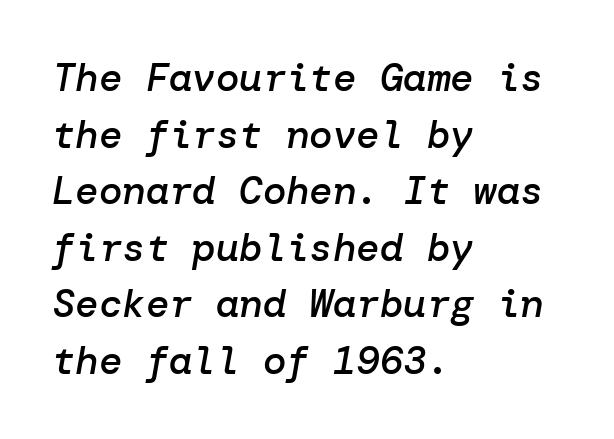
{"italic": "yes", "lean": "right", "slant_degrees": 10, "bold": "semi", "weight": "semibold", "width": "normal", "stroke_contrast": "low", "x_height": "medium", "underline": "no", "align": "left", "line_spacing": "normal", "line_spacing_ratio": 1.45, "letter_spacing": "normal", "letter_spacing_em": 0.0, "glyph_px": 39}
